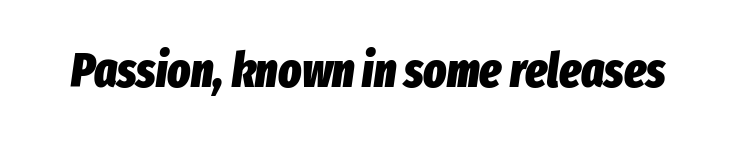
Short note: letters normally spaced. Does the weight exceed regular? Yes, all the way to bold. The face used here has a pronounced slope to its letters. Beneath every word, the page is bare. Proportional: the letters do not fall into vertical columns.
